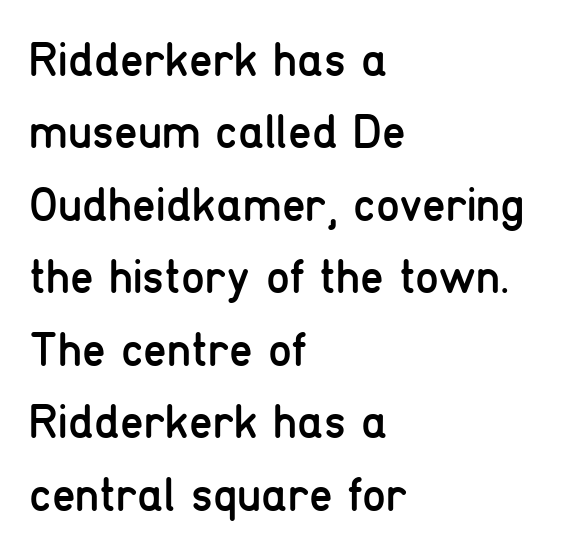
The lines sit at an ordinary, default distance from one another. The rendering uses natural spacing where letterforms have individual widths. This sample uses an upright cut, with every glyph sitting square on the baseline. The font is comparable to plain body text, perhaps lighter.
